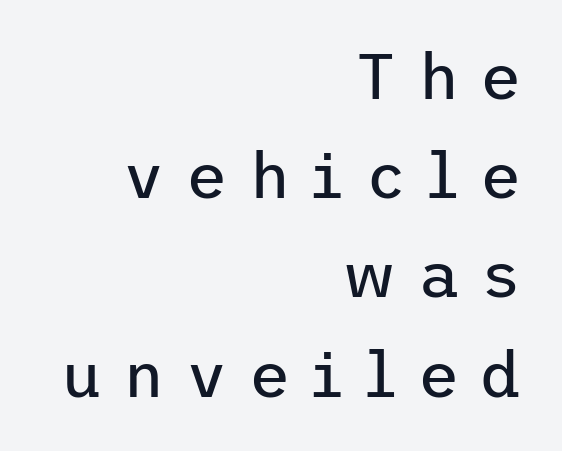
The image shows 64 px regular-weight sans-serif type, upright; set right-aligned, normal line spacing (1.55x), unusually wide letter spacing (+0.33 em), not underlined; low stroke contrast and a medium x-height.
